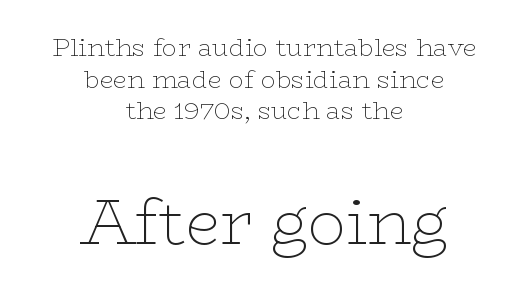
{"serif": "yes", "italic": "no", "bold": "no", "weight": "thin", "width": "wide", "stroke_contrast": "low", "x_height": "medium", "monospaced": "no", "underline": "no", "align": "center", "line_spacing": "normal", "line_spacing_ratio": 1.27, "letter_spacing": "normal", "letter_spacing_em": 0.0, "larger_block": "second", "size_ratio": 2.52, "glyph_px": 63}
